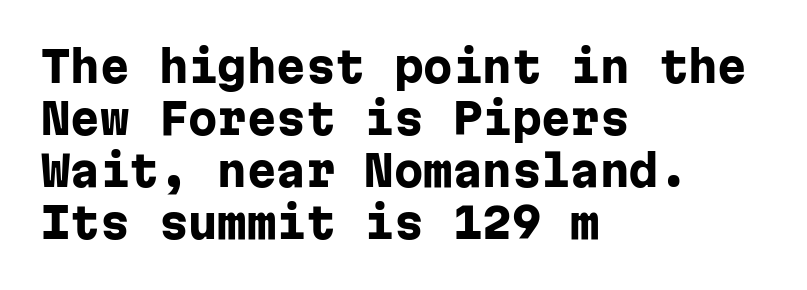
The image shows 42 px heavy sans-serif type, upright, monospaced; set left-aligned, line spacing 1.24x, normal letter spacing, not underlined; low stroke contrast and a medium x-height.
